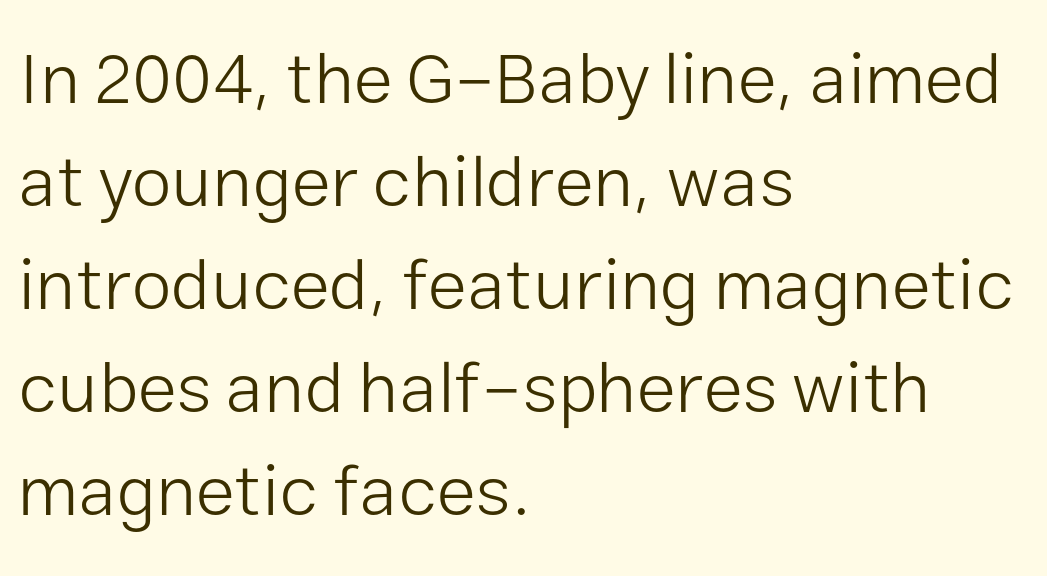
The face looks like a standard text weight, possibly lighter. Interline gaps are of average width in this sample. The baseline area is clear. Rendered with straight, roman letterforms. Is this a fixed-width face? No — the glyphs have proportional, varying widths.
